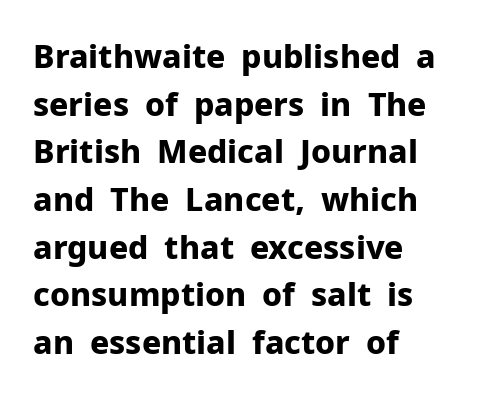
Q: Is the text bold? A: Yes.
Q: Is the text italic (slanted)? A: No, it is upright.
Q: Is the typeface a serif or a sans-serif typeface? A: Sans-serif.
Q: Is the text underlined? A: No.
Q: How is the paragraph aligned? A: Left-aligned.
Q: Is the spacing between letters normal or unusually wide? A: Normal.
Q: Is the spacing between lines tight, normal or loose? A: Normal.
Q: Width (condensed, normal, or wide)? A: Normal.
Q: Stroke contrast? A: Low.
Q: x-height? A: Medium.
Q: Monospaced? A: No.
